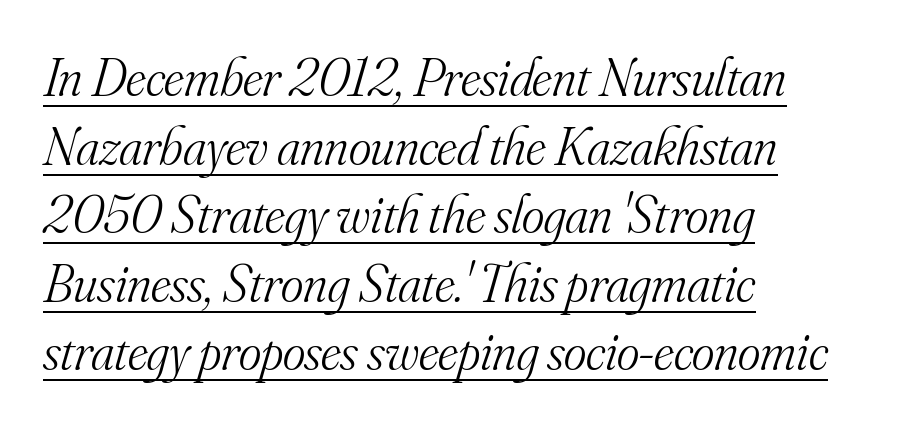
Where is the straight margin? On the left. The typeface has the unassuming heft of standard copy or less. The specimen includes a rule beneath the text block's lines. Observe the lean: these are italic letterforms. Think of a printed novel: that variable character pitch is what you see here.
